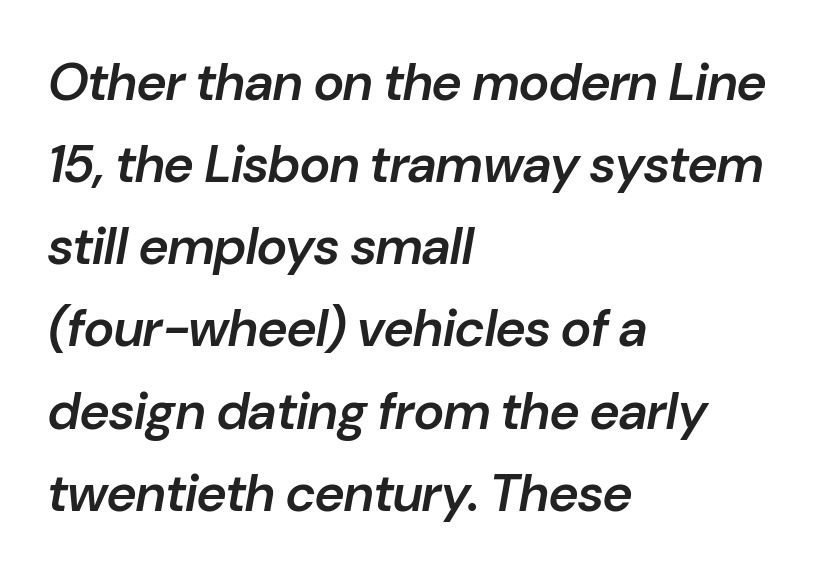
{"italic": "yes", "lean": "right", "slant_degrees": 10, "bold": "semi", "weight": "semibold", "width": "normal", "stroke_contrast": "low", "x_height": "medium", "monospaced": "no", "underline": "no", "align": "left", "line_spacing": "normal", "line_spacing_ratio": 1.58, "letter_spacing": "normal", "letter_spacing_em": 0.0, "glyph_px": 52}
